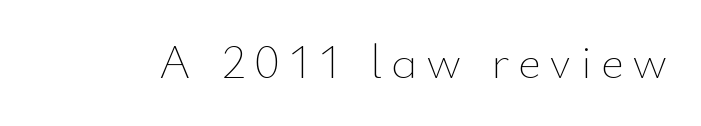
The lettering stays uniformly vertical, giving the passage a roman look. Honestly, there is no underline to notice here at all. Proportional: the letters do not fall into vertical columns. The face looks like a standard text weight, possibly lighter.
